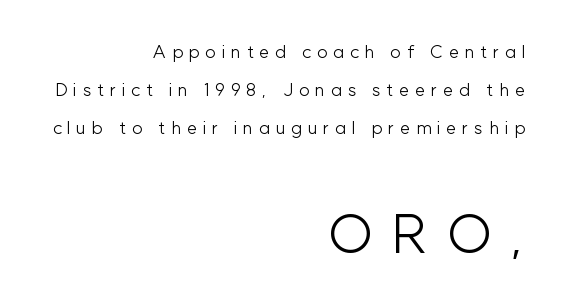
Q: Is the text bold? A: No.
Q: Is the text italic (slanted)? A: No, it is upright.
Q: Is the typeface a serif or a sans-serif typeface? A: Sans-serif.
Q: Is the text underlined? A: No.
Q: How is the paragraph aligned? A: Right-aligned.
Q: Is the spacing between letters normal or unusually wide? A: Unusually wide.
Q: Is the spacing between lines tight, normal or loose? A: Loose.
Q: Which block of text is set in a larger size, the first (top) or the second (bottom)? A: The second (bottom) one.
Q: Width (condensed, normal, or wide)? A: Normal.
Q: Stroke contrast? A: Low.
Q: x-height? A: Medium.
Q: Monospaced? A: No.
